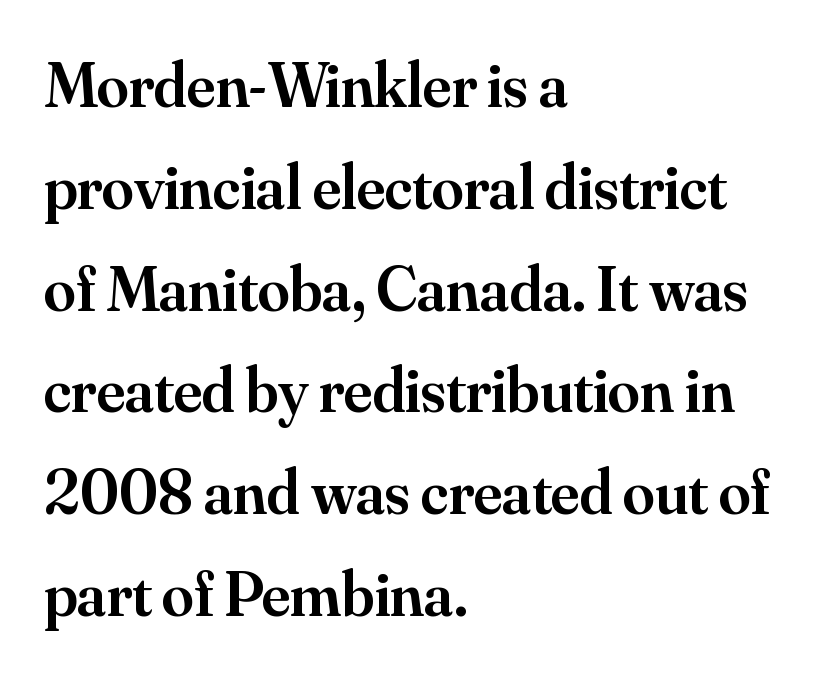
The image shows 64 px semibold serif type, upright; set left-aligned, normal line spacing (1.59x), normal letter spacing, not underlined; medium stroke contrast and a small x-height.
